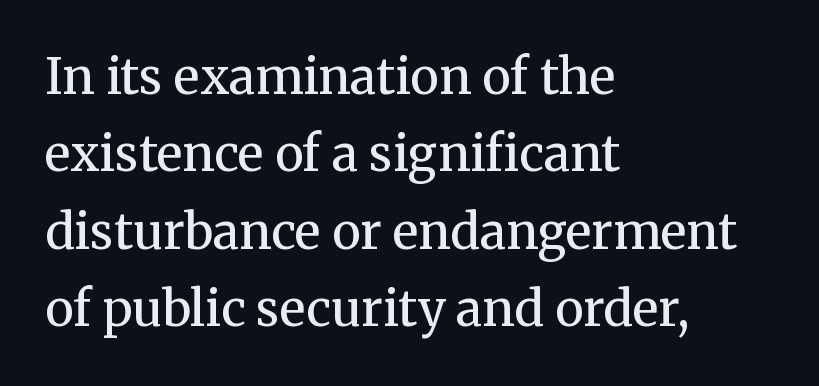
The zone under the glyphs is completely vacant. Leading matches the norm, producing a regular column. The compositor pushed each line to the left boundary. Every stem runs plumb, perpendicular to the baseline. I'd call this a serif setting — the letters wear small feet. The letters advance in unequal steps, a hallmark of proportional type.
